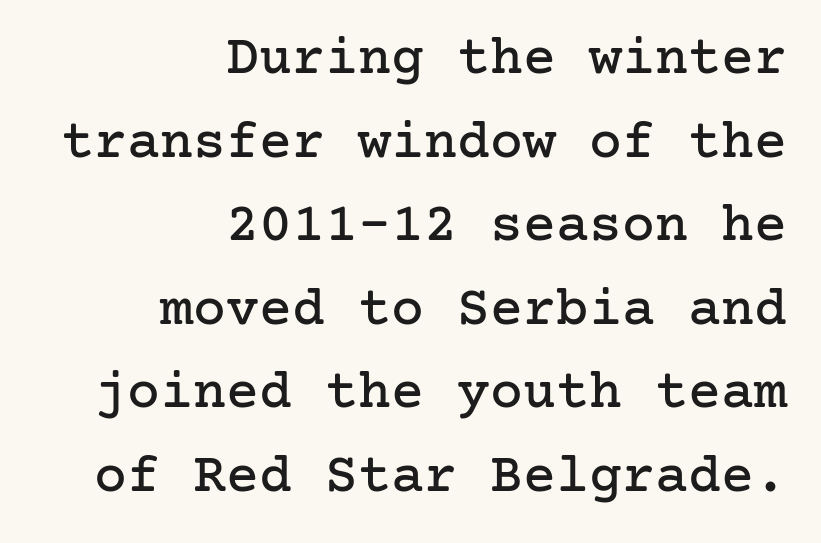
The image shows 55 px serif type, upright; set right-aligned, normal line spacing (1.52x), normal letter spacing, not underlined; low stroke contrast and a medium x-height.
